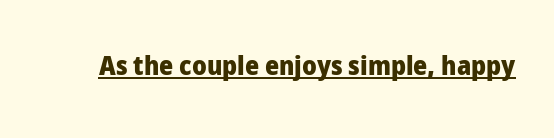
{"italic": "no", "bold": "yes", "underline": "yes", "letter_spacing": "normal", "letter_spacing_em": 0.0, "glyph_px": 27}
